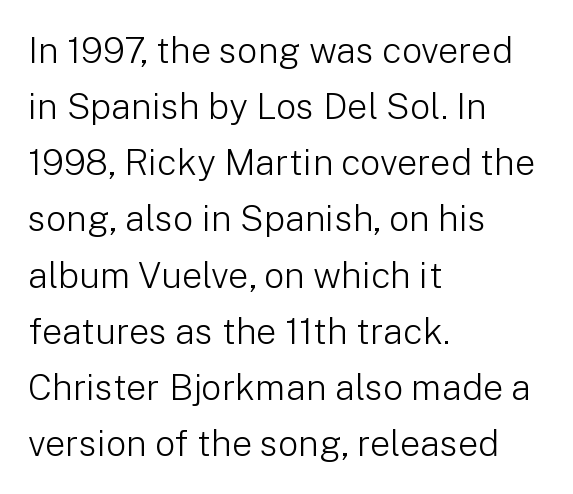
The image shows 36 px light sans-serif type, upright; set left-aligned, normal line spacing (1.56x), normal letter spacing, not underlined; low stroke contrast and a medium x-height.
